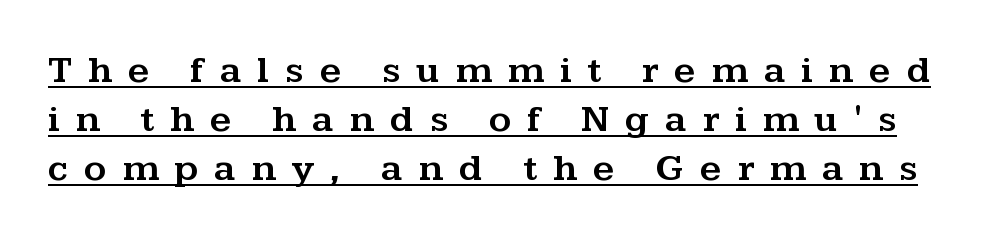
The image shows 38 px wide serif type, upright; set normal line spacing (1.29x), unusually wide letter spacing (+0.42 em), underlined; medium stroke contrast and a medium x-height.
